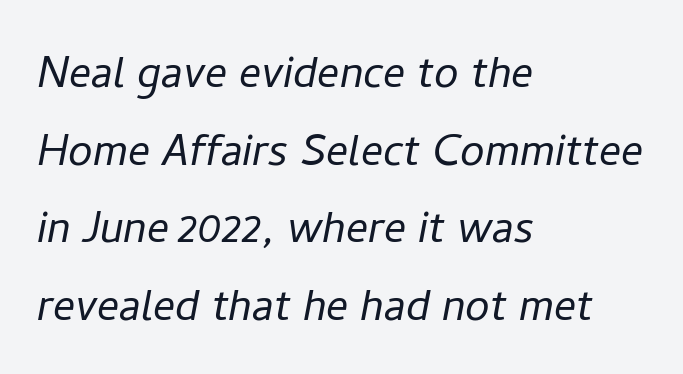
The image shows 55 px light type, italic (leaning right); set left-aligned, normal line spacing (1.41x), normal letter spacing, not underlined; low stroke contrast and a medium x-height.
